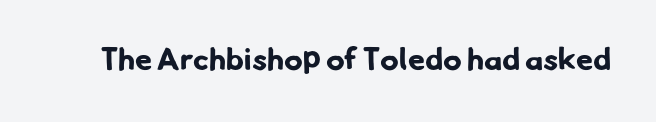
Standard letterfit; no display-style spreading of the glyphs. These lines are composed in type without serifs. The rendering uses natural spacing where letterforms have individual widths. The rendering uses a bold face; every stroke is thick and dark. Words float on clear page, feet unadorned.
